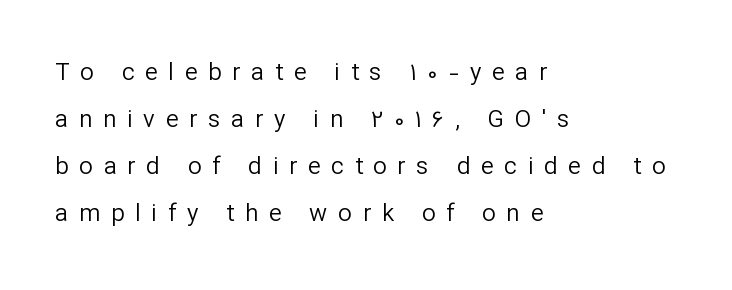
The image shows 24 px text type, upright; set left-aligned, loose line spacing (1.96x), unusually wide letter spacing (+0.45 em), not underlined.
